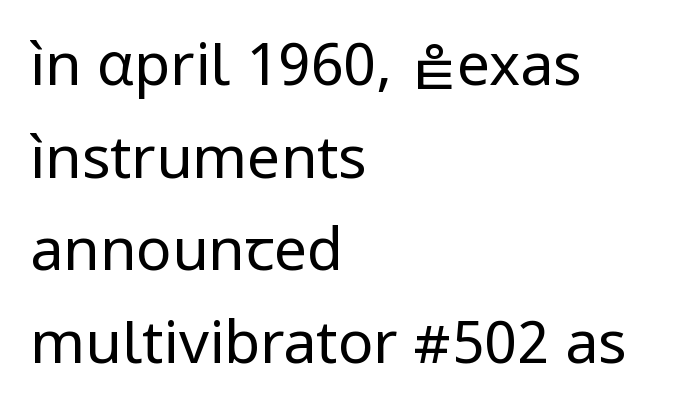
Rule under the text: the space is simply empty. The letterforms sit shoulder to shoulder at normal distance. Do the characters align in a grid? No, the font is proportional. Unlike a traditional serif, this face leaves its strokes unadorned.
